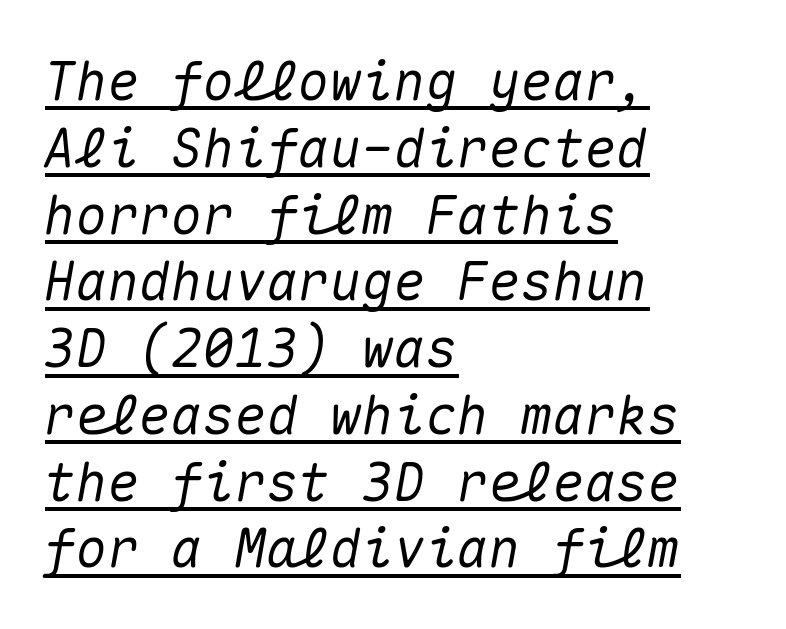
{"italic": "yes", "lean": "right", "slant_degrees": 10, "width": "normal", "stroke_contrast": "medium", "x_height": "medium", "monospaced": "yes", "underline": "yes", "align": "left", "line_spacing": "normal", "line_spacing_ratio": 1.26, "letter_spacing": "normal", "letter_spacing_em": 0.0, "glyph_px": 53}
